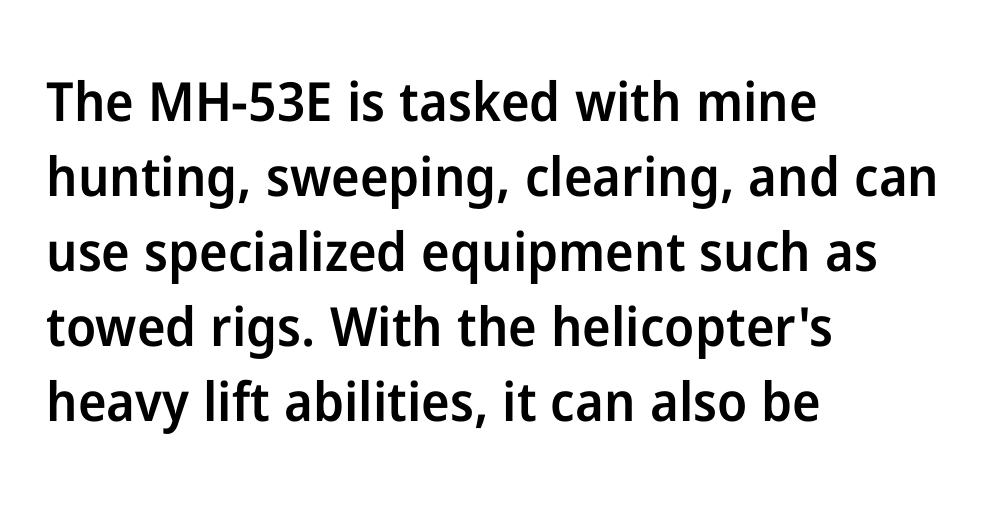
{"serif": "no", "italic": "no", "bold": "semi", "weight": "semibold", "width": "normal", "stroke_contrast": "low", "x_height": "medium", "monospaced": "no", "underline": "no", "align": "left", "line_spacing": "normal", "line_spacing_ratio": 1.39, "letter_spacing": "normal", "letter_spacing_em": 0.0, "glyph_px": 54}
